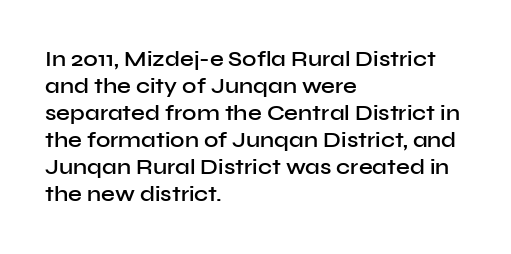
Q: Is the text bold? A: Semi-bold.
Q: Is the text italic (slanted)? A: No, it is upright.
Q: Is the text underlined? A: No.
Q: How is the paragraph aligned? A: Left-aligned.
Q: Is the spacing between letters normal or unusually wide? A: Normal.
